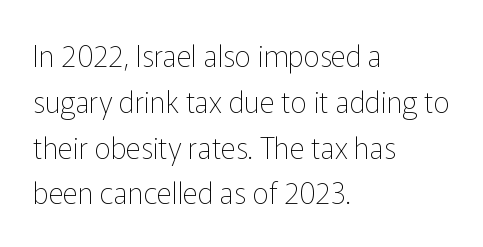
The face used here is proportionally spaced, like ordinary book or web type. Rule under the text: the space is simply empty. This rendering employs a face without finishing strokes, i.e., a sans-serif. The rag falls on the right side of this text block. Heft: none added — not bold.
